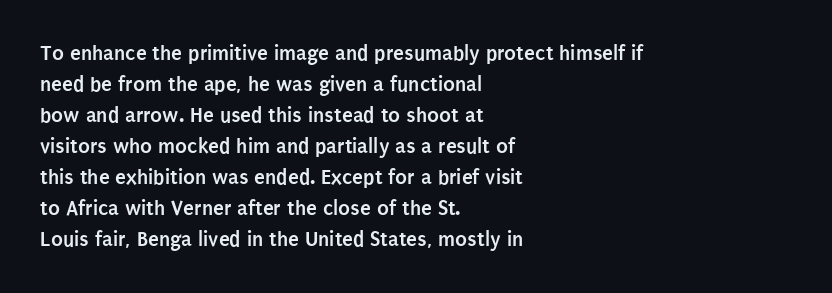
Ordinary non-slanted type is in use. The space between consecutive lines is moderate. The strokes are fattened all the way to bold. No extra tracking has been applied to these lines. Quick note: underline off. The typesetter chose a ragged-right arrangement here.
